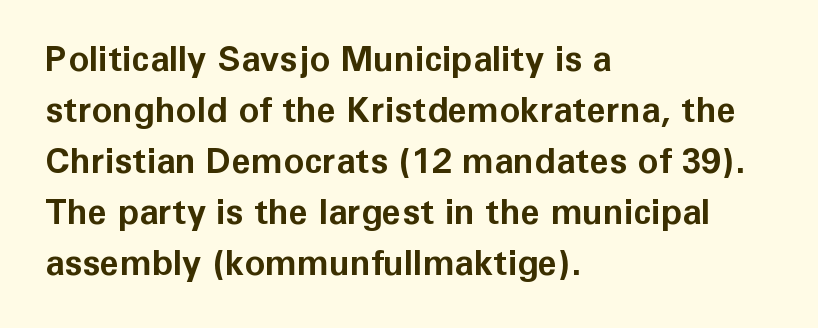
Q: Is the text bold? A: Yes.
Q: Is the text italic (slanted)? A: No, it is upright.
Q: Is the typeface a serif or a sans-serif typeface? A: Sans-serif.
Q: Is the text underlined? A: No.
Q: How is the paragraph aligned? A: Left-aligned.
Q: Is the spacing between letters normal or unusually wide? A: Normal.
Q: Is the spacing between lines tight, normal or loose? A: Normal.
Q: Width (condensed, normal, or wide)? A: Normal.
Q: Stroke contrast? A: Low.
Q: x-height? A: Medium.
Q: Monospaced? A: No.
